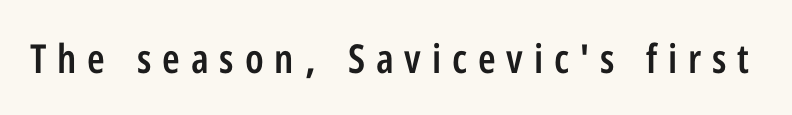
Q: Is the text bold? A: Semi-bold.
Q: Is the text italic (slanted)? A: No, it is upright.
Q: Is the typeface a serif or a sans-serif typeface? A: Sans-serif.
Q: Is the text underlined? A: No.
Q: Is the spacing between letters normal or unusually wide? A: Unusually wide.
Q: Width (condensed, normal, or wide)? A: Condensed.
Q: Stroke contrast? A: Low.
Q: x-height? A: Medium.
Q: Monospaced? A: No.
